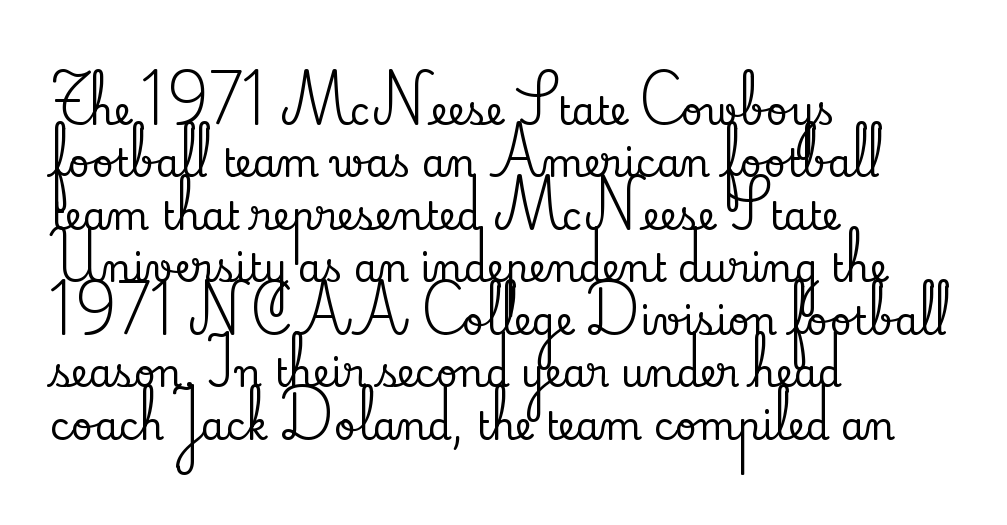
{"serif": "yes", "italic": "no", "width": "normal", "stroke_contrast": "low", "x_height": "small", "monospaced": "no", "underline": "no", "align": "left", "line_spacing": "normal", "line_spacing_ratio": 1.38, "letter_spacing": "normal", "letter_spacing_em": 0.0, "glyph_px": 38}
